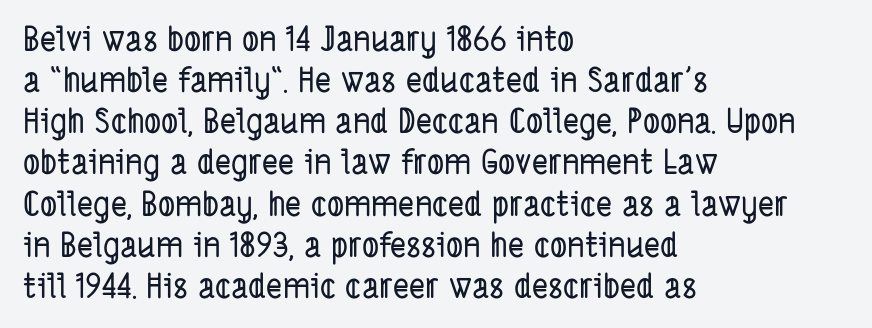
{"serif": "no", "width": "condensed", "stroke_contrast": "low", "x_height": "medium", "monospaced": "no", "underline": "no", "align": "left", "line_spacing_ratio": 1.21, "letter_spacing": "normal", "letter_spacing_em": 0.0, "glyph_px": 34}
